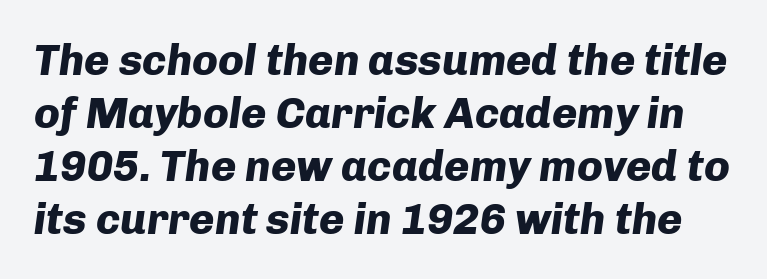
Q: Is the text bold? A: Yes.
Q: Is the text italic (slanted)? A: Yes, it leans right by about 8 degrees.
Q: Is the text underlined? A: No.
Q: Is the spacing between letters normal or unusually wide? A: Normal.
Q: Width (condensed, normal, or wide)? A: Normal.
Q: Stroke contrast? A: Low.
Q: x-height? A: Medium.
Q: Monospaced? A: No.
